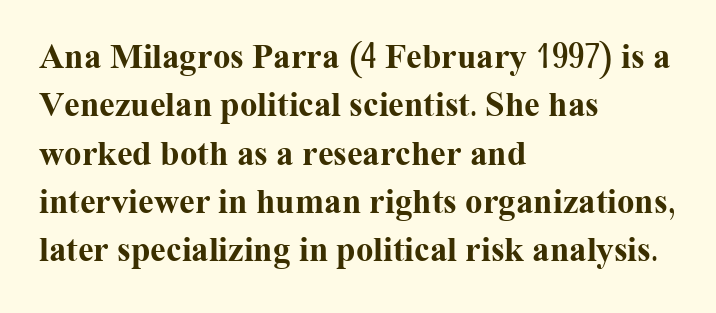
{"serif": "yes", "italic": "no", "bold": "yes", "weight": "bold", "width": "normal", "stroke_contrast": "medium", "x_height": "medium", "monospaced": "no", "underline": "no", "align": "left", "line_spacing": "normal", "line_spacing_ratio": 1.38, "letter_spacing": "normal", "letter_spacing_em": 0.0, "glyph_px": 35}
